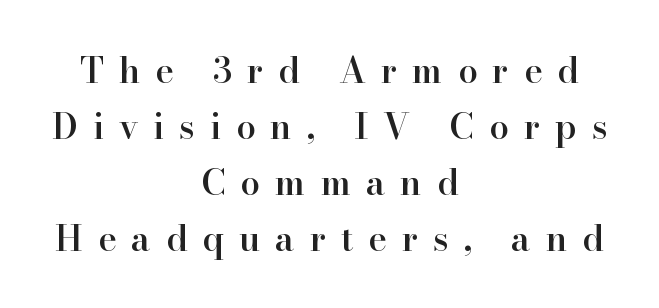
Q: Is the text bold? A: Semi-bold.
Q: Is the text italic (slanted)? A: No, it is upright.
Q: Is the typeface a serif or a sans-serif typeface? A: Serif.
Q: Is the text underlined? A: No.
Q: How is the paragraph aligned? A: Centered.
Q: Is the spacing between letters normal or unusually wide? A: Unusually wide.
Q: Is the spacing between lines tight, normal or loose? A: Normal.
Q: Width (condensed, normal, or wide)? A: Normal.
Q: Stroke contrast? A: High.
Q: x-height? A: Small.
Q: Monospaced? A: No.
